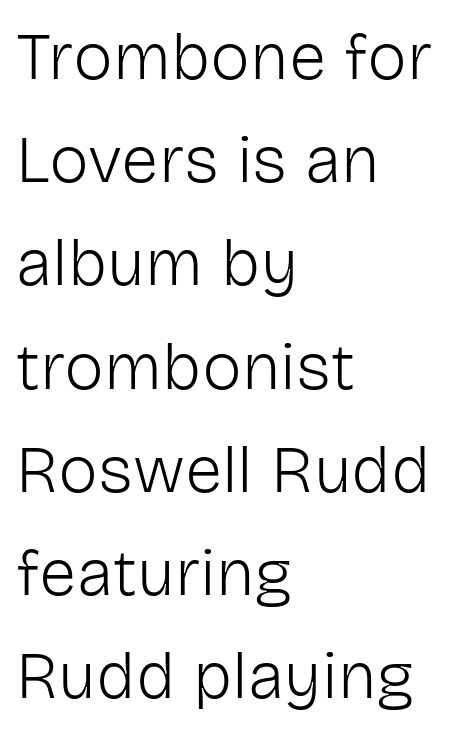
{"serif": "no", "italic": "no", "bold": "no", "weight": "light", "width": "normal", "stroke_contrast": "low", "x_height": "medium", "monospaced": "no", "underline": "no", "align": "left", "line_spacing": "normal", "line_spacing_ratio": 1.54, "letter_spacing": "normal", "letter_spacing_em": 0.0, "glyph_px": 67}
